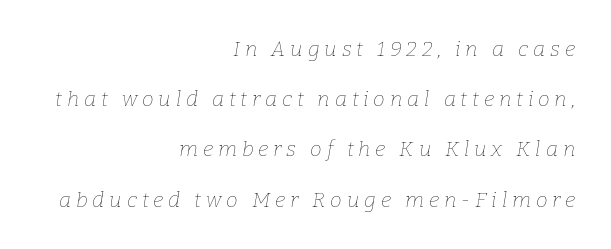
Descenders hang freely into open space. Inter-character spacing is expanded well beyond the font's built-in metrics. Unbolded letterforms with no extra heft. Layout note: lines flush right.
